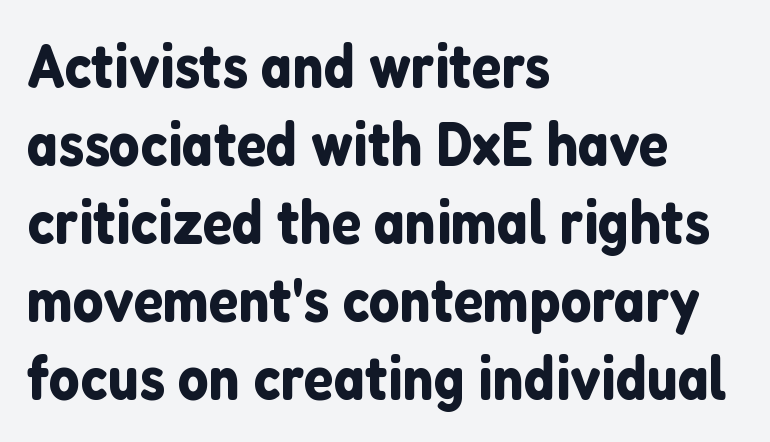
The image shows 61 px sans-serif type, upright; set left-aligned, normal line spacing (1.28x), normal letter spacing, not underlined; low stroke contrast and a medium x-height.
